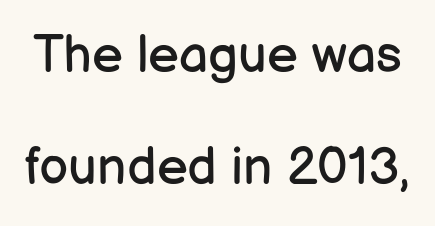
{"serif": "no", "italic": "no", "bold": "no", "weight": "regular", "width": "normal", "stroke_contrast": "low", "x_height": "medium", "monospaced": "no", "underline": "no", "line_spacing": "loose", "line_spacing_ratio": 2.16, "letter_spacing": "normal", "letter_spacing_em": 0.0, "glyph_px": 52}
